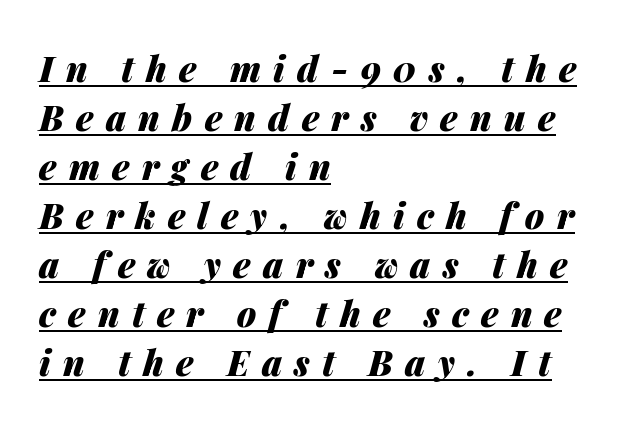
Q: Is the text bold? A: Yes.
Q: Is the text italic (slanted)? A: Yes, it leans right by about 14 degrees.
Q: Is the text underlined? A: Yes.
Q: How is the paragraph aligned? A: Left-aligned.
Q: Is the spacing between letters normal or unusually wide? A: Unusually wide.
Q: Is the spacing between lines tight, normal or loose? A: Normal.
Q: Width (condensed, normal, or wide)? A: Normal.
Q: Stroke contrast? A: Medium.
Q: x-height? A: Medium.
Q: Monospaced? A: No.
